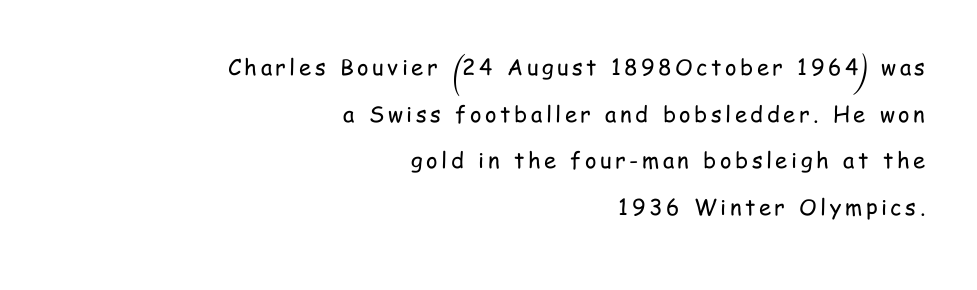
Stroke thickness stays within the range of a standard reading face or lighter. The gap between lines stays unmarked. Which margin do the lines hug? The right one — the left edge is uneven. A roman cut, with each character standing at attention. Airy leading.
